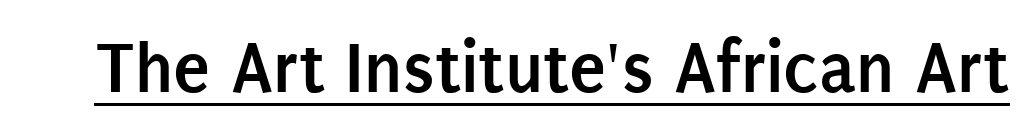
The image shows 75 px semibold, condensed sans-serif type, upright; set normal letter spacing, underlined; low stroke contrast and a large x-height.
